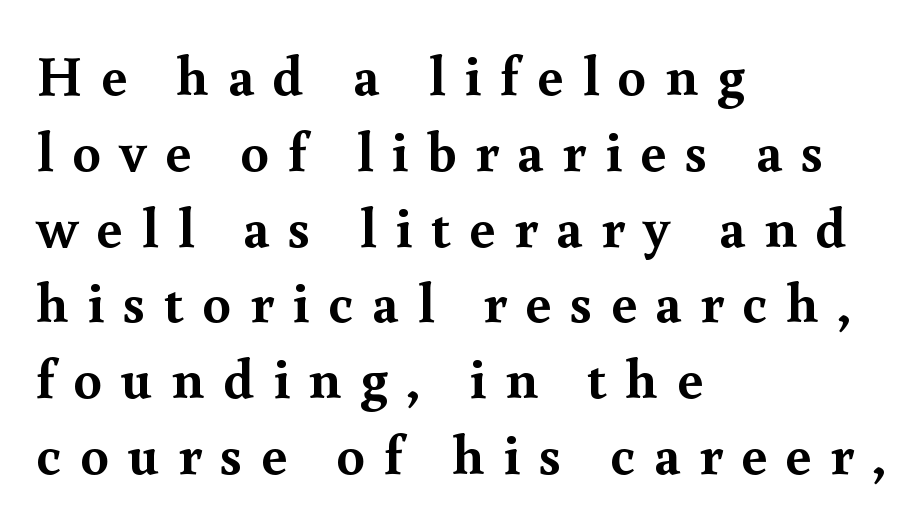
{"serif": "yes", "italic": "no", "bold": "yes", "weight": "semibold", "width": "normal", "x_height": "small", "monospaced": "no", "underline": "no", "align": "left", "line_spacing": "normal", "line_spacing_ratio": 1.33, "letter_spacing": "wide", "letter_spacing_em": 0.33, "glyph_px": 57}
